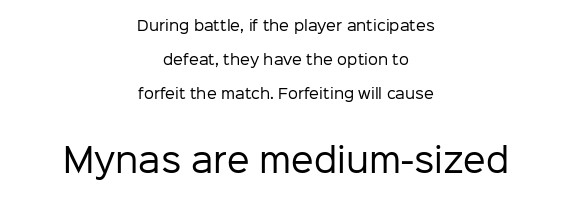
Q: Is the text bold? A: No.
Q: Is the text italic (slanted)? A: No, it is upright.
Q: Is the typeface a serif or a sans-serif typeface? A: Sans-serif.
Q: Is the text underlined? A: No.
Q: How is the paragraph aligned? A: Centered.
Q: Is the spacing between letters normal or unusually wide? A: Normal.
Q: Is the spacing between lines tight, normal or loose? A: Loose.
Q: Which block of text is set in a larger size, the first (top) or the second (bottom)? A: The second (bottom) one.
Q: Width (condensed, normal, or wide)? A: Normal.
Q: Stroke contrast? A: Low.
Q: x-height? A: Medium.
Q: Monospaced? A: No.
